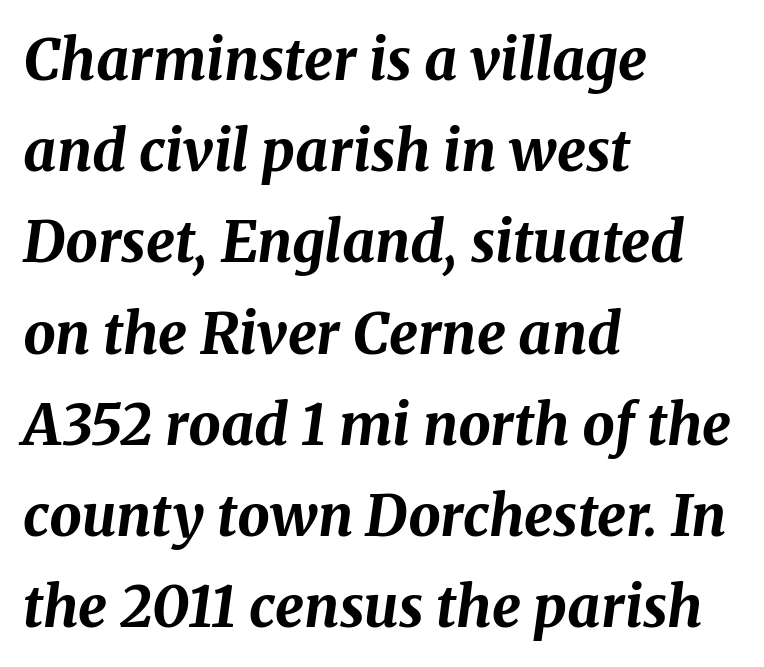
The image shows 57 px bold type, italic (leaning right); set left-aligned, normal line spacing (1.6x), normal letter spacing, not underlined; medium stroke contrast and a medium x-height.
